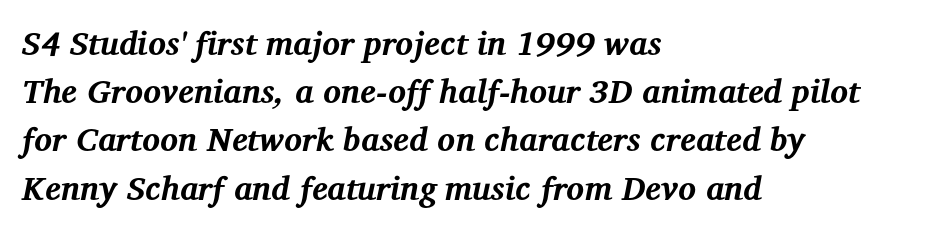
Q: Is the text bold? A: Yes.
Q: Is the text italic (slanted)? A: Yes, it leans right by about 12 degrees.
Q: Is the typeface a serif or a sans-serif typeface? A: Serif.
Q: Is the text underlined? A: No.
Q: How is the paragraph aligned? A: Left-aligned.
Q: Is the spacing between letters normal or unusually wide? A: Normal.
Q: Is the spacing between lines tight, normal or loose? A: Normal.
Q: Width (condensed, normal, or wide)? A: Normal.
Q: Stroke contrast? A: Medium.
Q: x-height? A: Medium.
Q: Monospaced? A: No.
